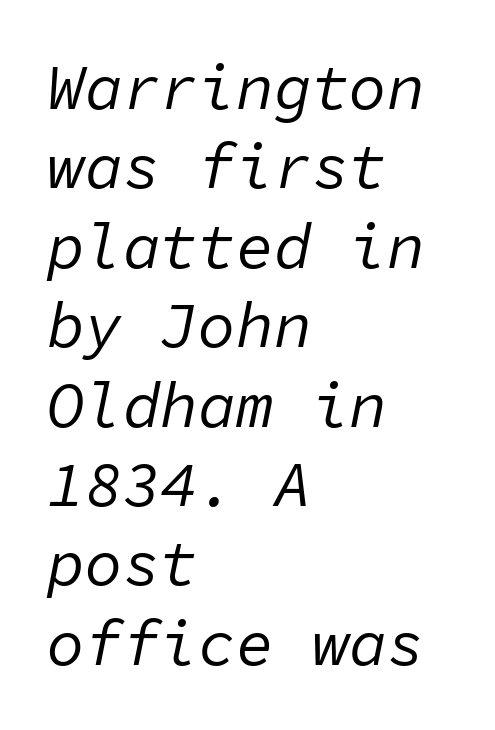
Plain, unruled lines of type. The letters look calm and open, with moderate or lighter stems. Casual observation: everything's shoved over to the left. The rendering uses a moderate line-height, typical for paragraphs. Here the glyphs are tracked normally, forming tight word shapes.
